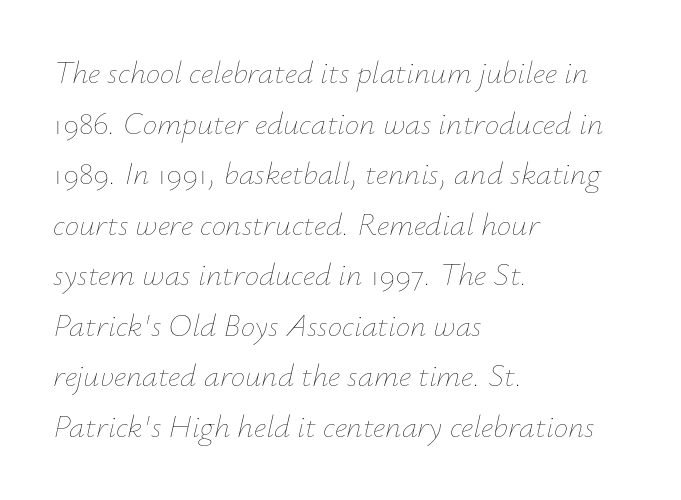
Q: Is the text bold? A: No.
Q: Is the text italic (slanted)? A: Yes, it leans right by about 12 degrees.
Q: Is the text underlined? A: No.
Q: How is the paragraph aligned? A: Left-aligned.
Q: Is the spacing between letters normal or unusually wide? A: Normal.
Q: Is the spacing between lines tight, normal or loose? A: Normal.
Q: Width (condensed, normal, or wide)? A: Normal.
Q: Stroke contrast? A: Low.
Q: x-height? A: Small.
Q: Monospaced? A: No.
